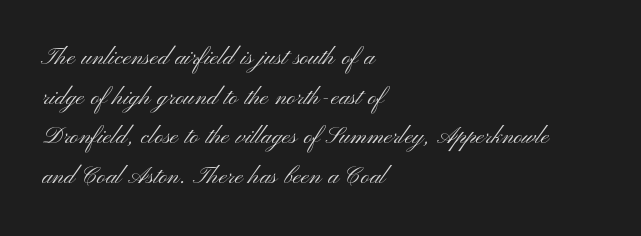
Each row of text sits above clean, open space. Are there feet on the stems? There aren't — it's a sans. The passage shown is typed in a proportional face where columns would drift. Vertical spacing — default.
